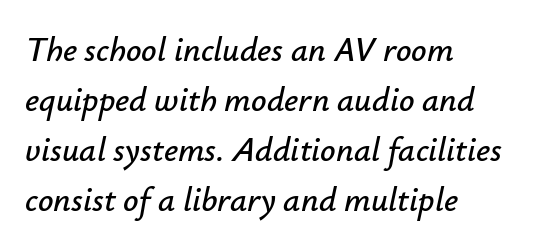
Q: Is the text italic (slanted)? A: Yes, it leans right by about 12 degrees.
Q: Is the text underlined? A: No.
Q: How is the paragraph aligned? A: Left-aligned.
Q: Is the spacing between letters normal or unusually wide? A: Normal.
Q: Is the spacing between lines tight, normal or loose? A: Normal.
Q: Width (condensed, normal, or wide)? A: Normal.
Q: Stroke contrast? A: Low.
Q: x-height? A: Small.
Q: Monospaced? A: No.
